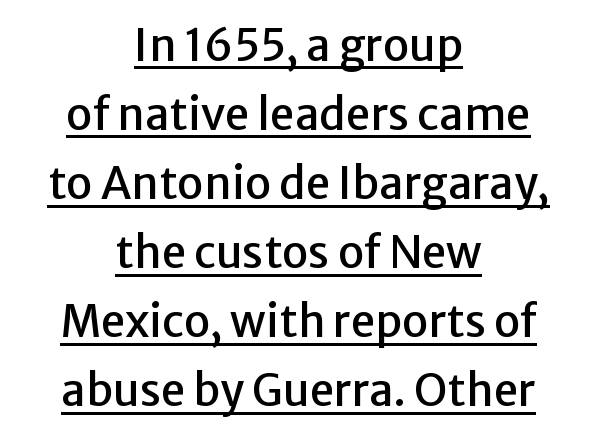
Character widths vary here, with narrow letters taking less room than wide ones. Rendered with straight, roman letterforms. Does the leading feel generous? No, just average. Horizontal alignment here is central, giving a formal, balanced look. Nobody touched the tracking dial on this one. The typeface chosen for these lines omits serifs.
